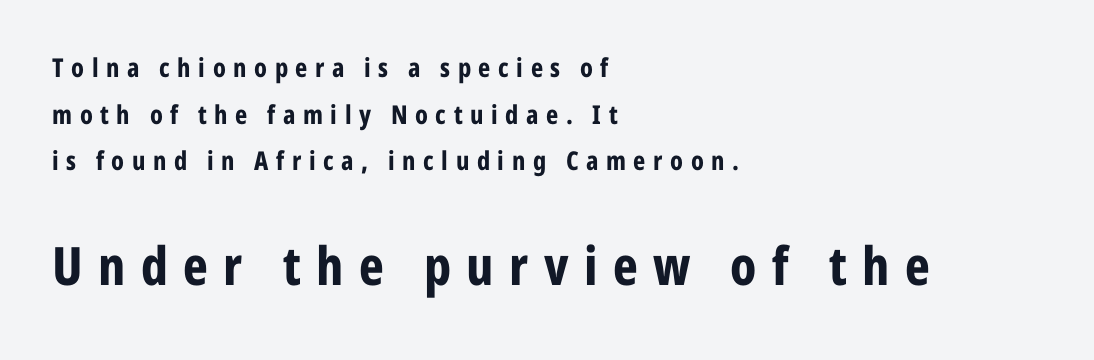
The font family rendered here belongs to the sans-serif group. Characters follow at a spacing far wider than the type designer built in. Alignment: flush left. Descenders are the only things crossing below the line. These two chunks differ in scale, with the bottom chunk taking the larger measure. The typesetting leans heavy: a genuine bold.
